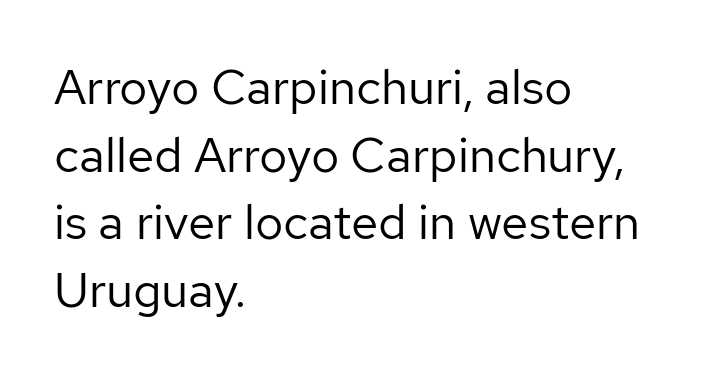
Observe the ordinary spacing: letters are neighbours, not strangers. The space directly below the letters is spotless. The rendering uses a moderate line-height, typical for paragraphs. Casual observation: everything's shoved over to the left. Note the varied advance widths — an 'i' is clearly narrower than an 'm'. The axis of the letterforms is exactly vertical.
